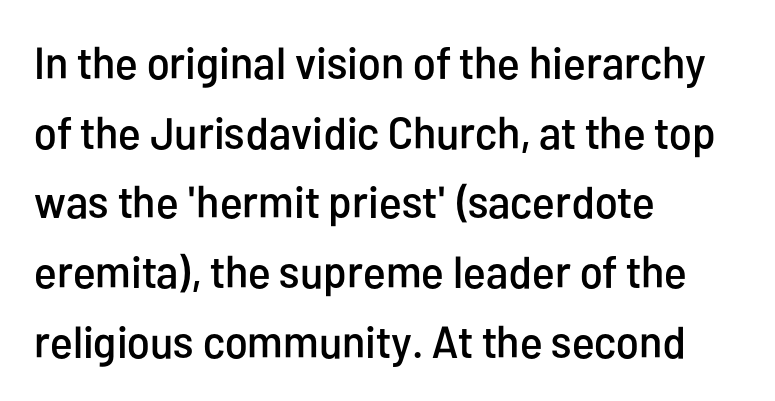
The setting favours the left margin, as ordinary paragraphs usually do. Serifs: no, the terminals of the letterforms are clean. A bare baseline throughout the passage. The letters advance in unequal steps, a hallmark of proportional type.
